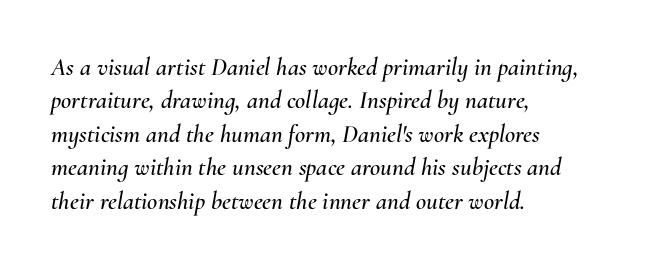
An italicized treatment has been applied to the whole sample. The rows are spaced the way most documents space them. The zone under the glyphs is completely vacant. Horizontal alignment here is leftward, the default for most running prose. The gaps between neighbouring characters are ordinary and unremarkable.
